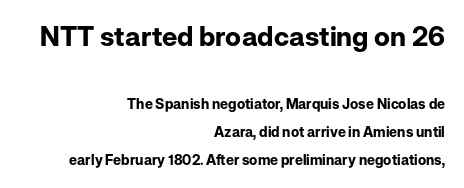
{"italic": "no", "bold": "yes", "underline": "no", "align": "right", "line_spacing": "loose", "line_spacing_ratio": 2.0, "letter_spacing": "normal", "letter_spacing_em": 0.0, "larger_block": "first", "size_ratio": 1.93, "glyph_px": 27}
